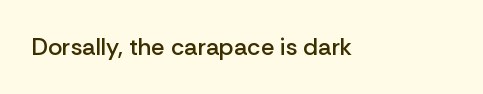
Quick note: underline off. Rendered with straight, roman letterforms. Each word holds together tightly as a unit, with standard inter-letter gaps. Slightly chunky letters — semibold, I'd say, not full bold.
